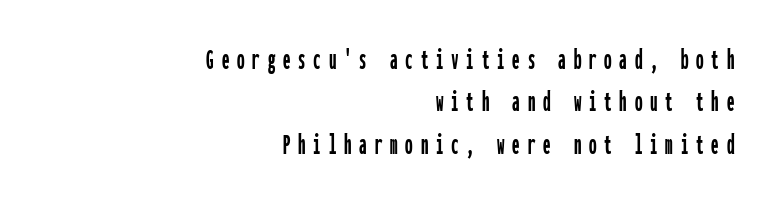
The image shows 30 px condensed sans-serif type, upright, monospaced; set right-aligned, normal line spacing (1.41x), unusually wide letter spacing (+0.26 em), not underlined; low stroke contrast and a medium x-height.
